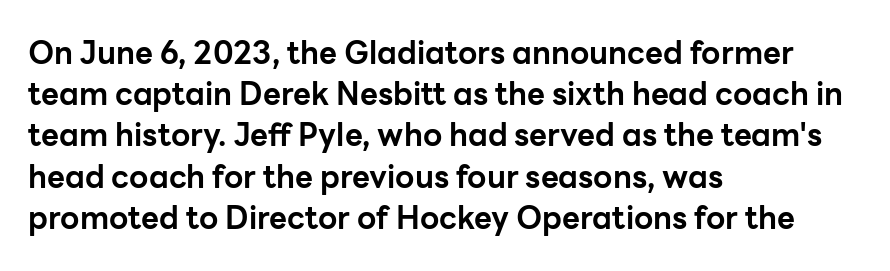
The image shows 31 px bold sans-serif type, upright; set left-aligned, normal line spacing (1.33x), normal letter spacing, not underlined; low stroke contrast and a medium x-height.
